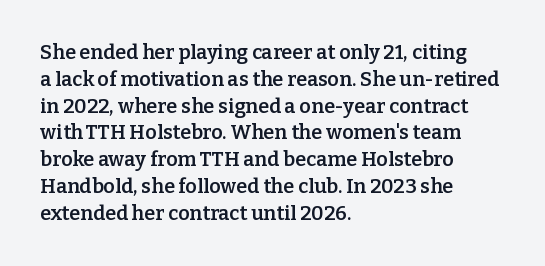
This is roman type, the default non-slanted kind. Check under the words: just untouched page. The passage shown is semibold, sitting just below true bold. Compared with typical paragraphs, the rows here are spaced about the same. In CSS terms this would be text-align: left.
